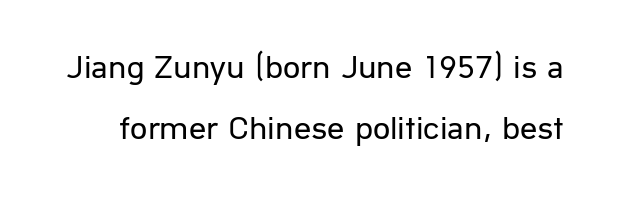
Caption: standard tracking, unaltered. The letters advance in unequal steps, a hallmark of proportional type. The characters display no serif detailing; their extremities are plain. Does the lettering tilt? It doesn't — this is upright. Heft: none added — not bold. Words float on clear page, feet unadorned.
